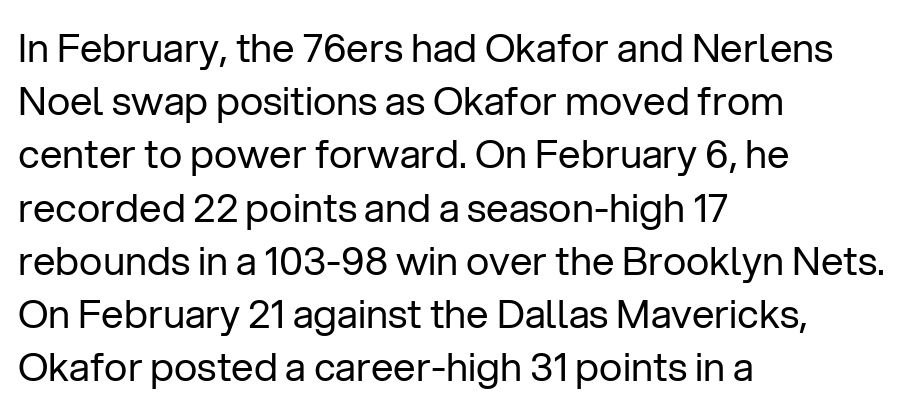
Tracking value appears to be zero — textbook default spacing. Notice how descenders clear the ascenders below comfortably — that's standard leading. The typesetting does not lean heavy: it is not bold. Are there feet on the stems? There aren't — it's a sans.
